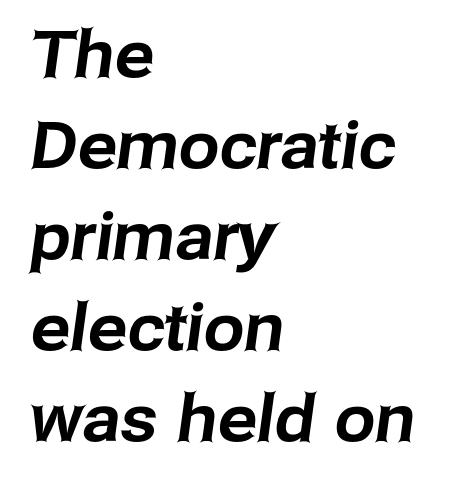
The image shows 65 px sans-serif type; set left-aligned, normal line spacing (1.4x), normal letter spacing, not underlined; low stroke contrast and a medium x-height.
